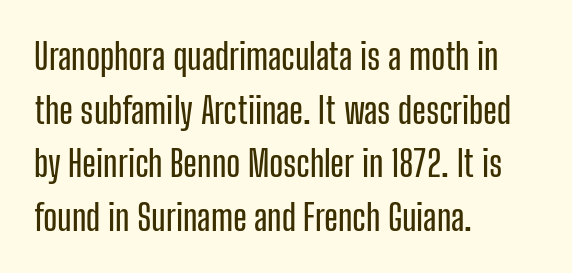
{"serif": "no", "italic": "no", "width": "condensed", "stroke_contrast": "low", "x_height": "medium", "monospaced": "no", "underline": "no", "align": "left", "line_spacing": "normal", "line_spacing_ratio": 1.49, "letter_spacing": "normal", "letter_spacing_em": 0.0, "glyph_px": 36}
